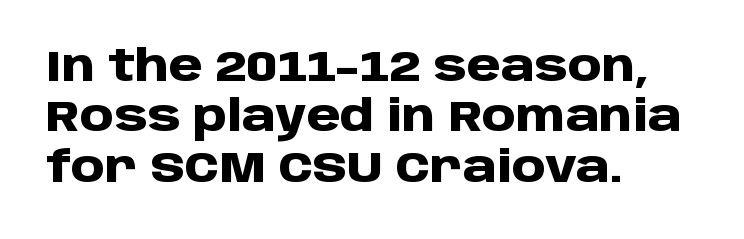
The image shows 43 px heavy sans-serif type, upright; set left-aligned, line spacing 1.17x, normal letter spacing, not underlined; low stroke contrast and a large x-height.
